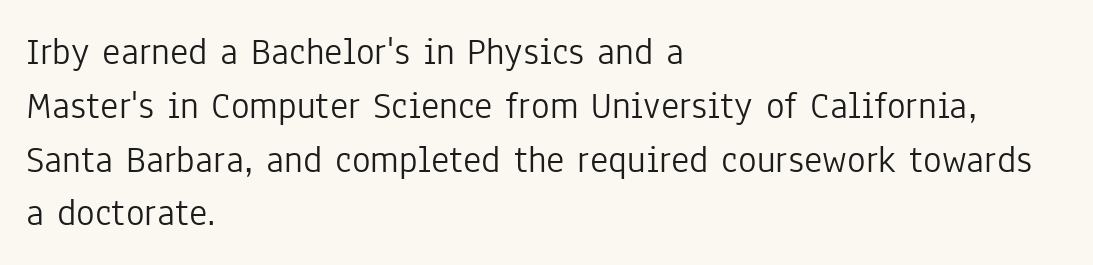
{"serif": "no", "italic": "no", "bold": "no", "weight": "light", "width": "condensed", "stroke_contrast": "low", "x_height": "medium", "monospaced": "no", "underline": "no", "align": "left", "line_spacing": "normal", "line_spacing_ratio": 1.38, "letter_spacing": "normal", "letter_spacing_em": 0.0, "glyph_px": 39}
